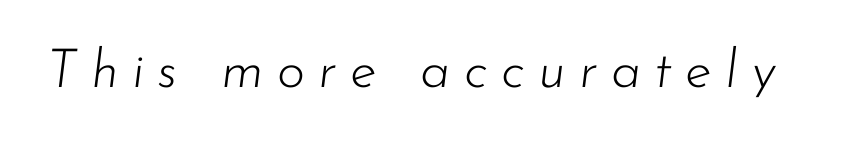
Q: Is the text bold? A: No.
Q: Is the text italic (slanted)? A: Yes, it leans right by about 7 degrees.
Q: Is the text underlined? A: No.
Q: Is the spacing between letters normal or unusually wide? A: Unusually wide.
Q: Width (condensed, normal, or wide)? A: Normal.
Q: Stroke contrast? A: Low.
Q: x-height? A: Small.
Q: Monospaced? A: No.
